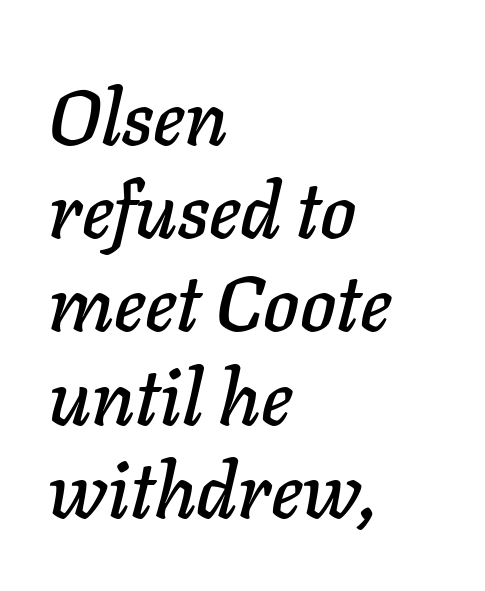
The image shows 77 px text type, italic (leaning right); set left-aligned, line spacing 1.21x, normal letter spacing, not underlined; low stroke contrast and a medium x-height.
